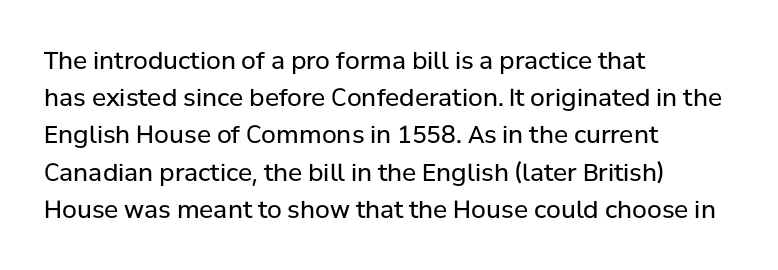
Ordinary non-slanted type is in use. This sample uses plain, unmodified letter spacing. Has an underline been added? It has not. The designer left line spacing at the default. The cut favours lightness, reaching ordinary text weight at its darkest. Layout note: lines flush left.
